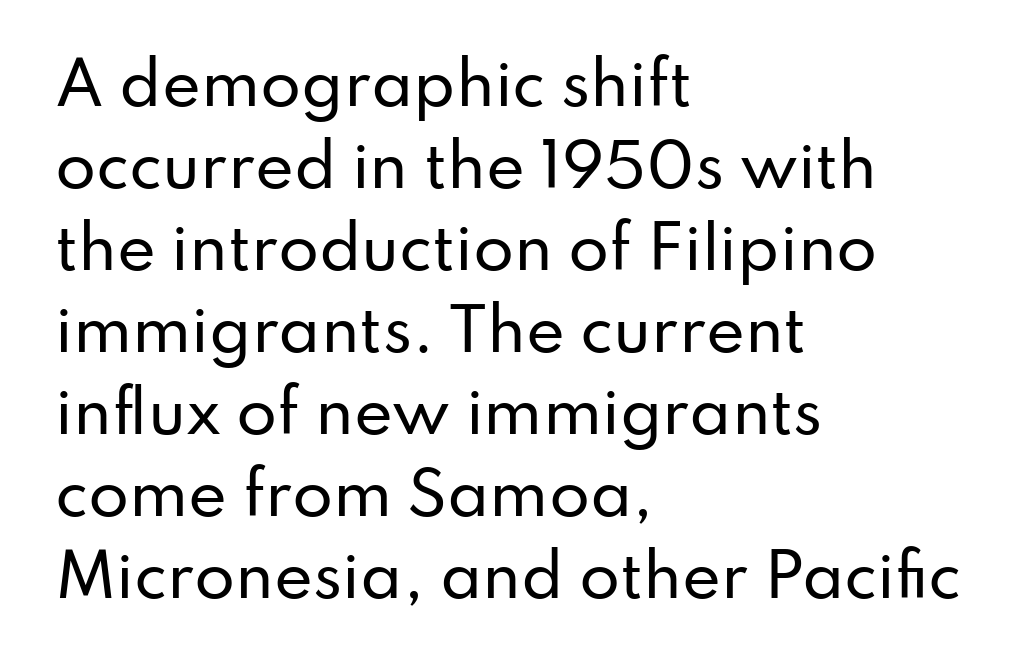
Q: Is the text italic (slanted)? A: No, it is upright.
Q: Is the typeface a serif or a sans-serif typeface? A: Sans-serif.
Q: Is the text underlined? A: No.
Q: How is the paragraph aligned? A: Left-aligned.
Q: Is the spacing between letters normal or unusually wide? A: Normal.
Q: Is the spacing between lines tight, normal or loose? A: Normal.
Q: Width (condensed, normal, or wide)? A: Normal.
Q: Stroke contrast? A: Low.
Q: x-height? A: Small.
Q: Monospaced? A: No.
